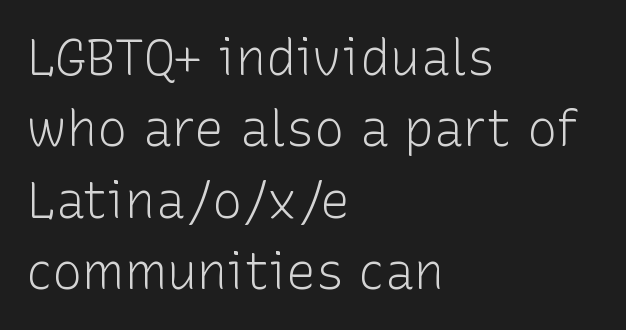
Q: Is the text bold? A: No.
Q: Is the text italic (slanted)? A: No, it is upright.
Q: Is the typeface a serif or a sans-serif typeface? A: Sans-serif.
Q: Is the text underlined? A: No.
Q: How is the paragraph aligned? A: Left-aligned.
Q: Is the spacing between letters normal or unusually wide? A: Normal.
Q: Is the spacing between lines tight, normal or loose? A: Normal.
Q: Width (condensed, normal, or wide)? A: Normal.
Q: Stroke contrast? A: Low.
Q: x-height? A: Medium.
Q: Monospaced? A: No.
